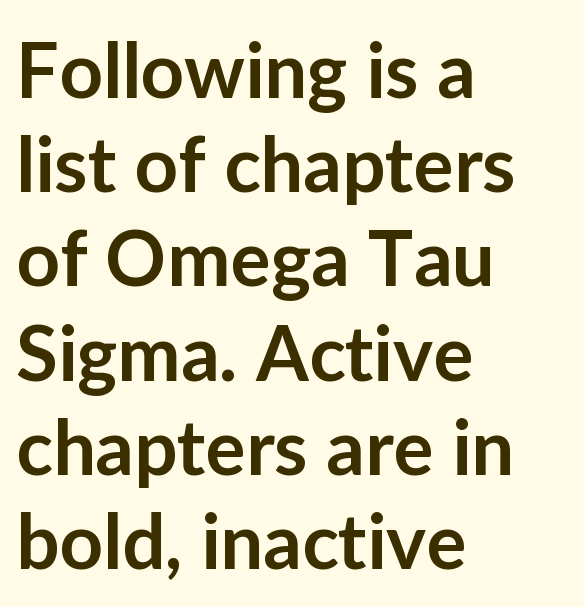
{"serif": "no", "italic": "no", "bold": "semi", "weight": "semibold", "width": "normal", "stroke_contrast": "low", "x_height": "medium", "monospaced": "no", "underline": "no", "align": "left", "line_spacing_ratio": 1.24, "letter_spacing": "normal", "letter_spacing_em": 0.0, "glyph_px": 76}
